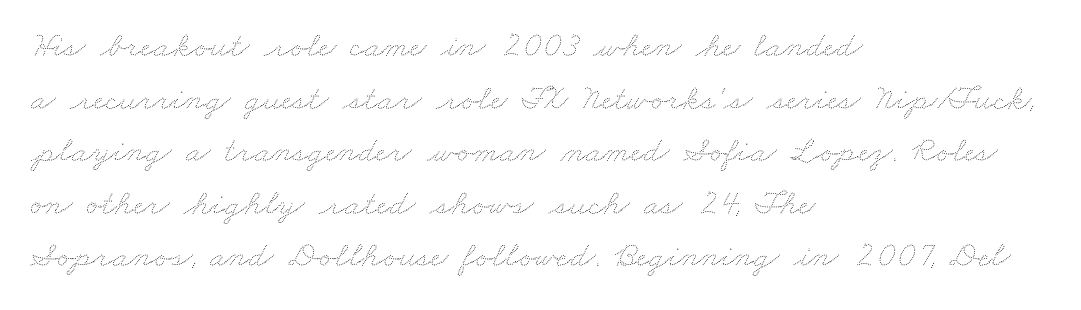
Q: Is the text bold? A: No.
Q: Is the text underlined? A: No.
Q: How is the paragraph aligned? A: Left-aligned.
Q: Is the spacing between letters normal or unusually wide? A: Normal.
Q: Is the spacing between lines tight, normal or loose? A: Normal.
Q: Width (condensed, normal, or wide)? A: Wide.
Q: Stroke contrast? A: Medium.
Q: x-height? A: Small.
Q: Monospaced? A: No.
